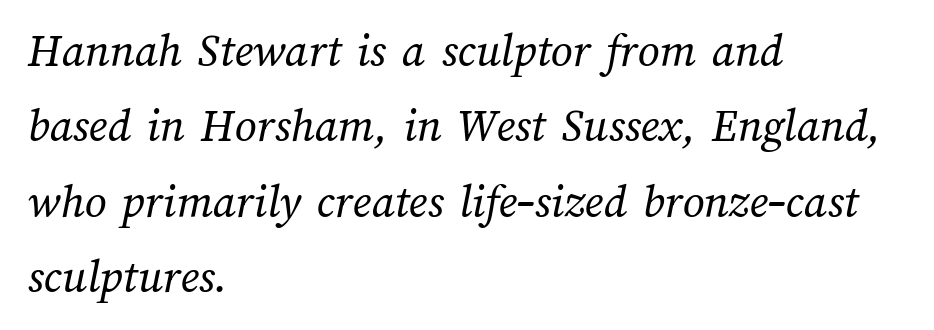
Q: Is the text bold? A: No.
Q: Is the text underlined? A: No.
Q: How is the paragraph aligned? A: Left-aligned.
Q: Is the spacing between letters normal or unusually wide? A: Normal.
Q: Is the spacing between lines tight, normal or loose? A: Normal.
Q: Width (condensed, normal, or wide)? A: Normal.
Q: Stroke contrast? A: Medium.
Q: x-height? A: Medium.
Q: Monospaced? A: No.
